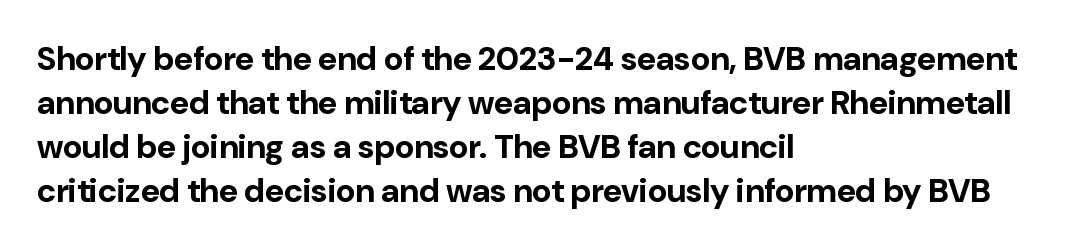
{"serif": "no", "italic": "no", "bold": "yes", "weight": "bold", "width": "normal", "stroke_contrast": "low", "x_height": "medium", "monospaced": "no", "underline": "no", "align": "left", "line_spacing": "normal", "line_spacing_ratio": 1.33, "letter_spacing": "normal", "letter_spacing_em": 0.0, "glyph_px": 33}
